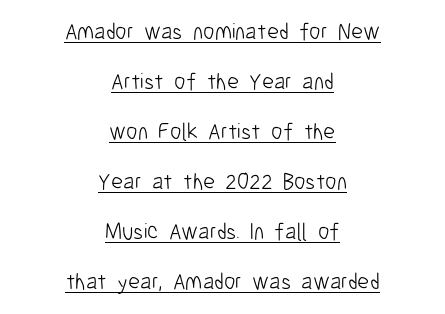
Q: Is the text bold? A: No.
Q: Is the text italic (slanted)? A: No, it is upright.
Q: Is the text underlined? A: Yes.
Q: How is the paragraph aligned? A: Centered.
Q: Is the spacing between letters normal or unusually wide? A: Normal.
Q: Is the spacing between lines tight, normal or loose? A: Loose.
